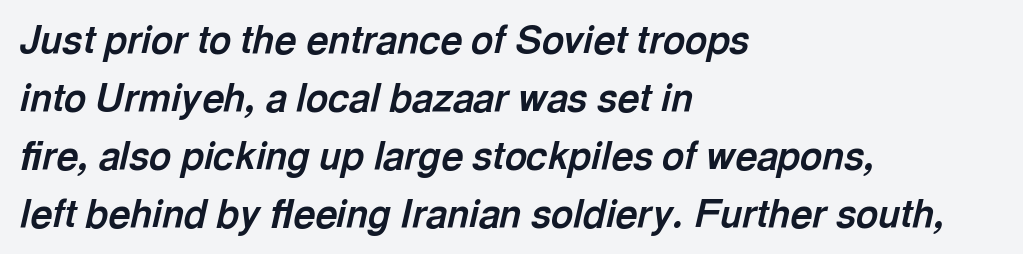
Q: Is the text bold? A: Yes.
Q: Is the text italic (slanted)? A: Yes, it leans right by about 13 degrees.
Q: Is the text underlined? A: No.
Q: How is the paragraph aligned? A: Left-aligned.
Q: Is the spacing between letters normal or unusually wide? A: Normal.
Q: Is the spacing between lines tight, normal or loose? A: Normal.
Q: Width (condensed, normal, or wide)? A: Normal.
Q: x-height? A: Medium.
Q: Monospaced? A: No.
